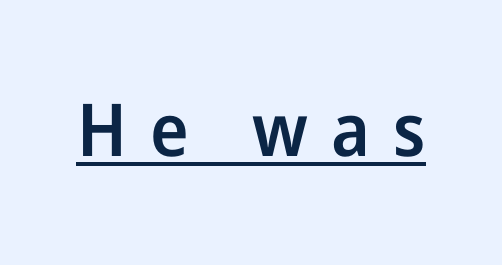
{"serif": "no", "italic": "no", "bold": "semi", "weight": "semibold", "width": "normal", "stroke_contrast": "low", "x_height": "medium", "monospaced": "no", "underline": "yes", "letter_spacing": "wide", "letter_spacing_em": 0.31, "glyph_px": 73}
